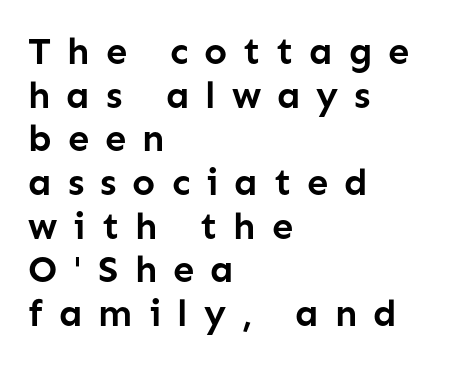
{"serif": "no", "italic": "no", "bold": "yes", "weight": "semibold", "width": "normal", "stroke_contrast": "low", "x_height": "medium", "monospaced": "no", "underline": "no", "align": "left", "line_spacing": "tight", "line_spacing_ratio": 1.15, "letter_spacing": "wide", "letter_spacing_em": 0.42, "glyph_px": 38}
